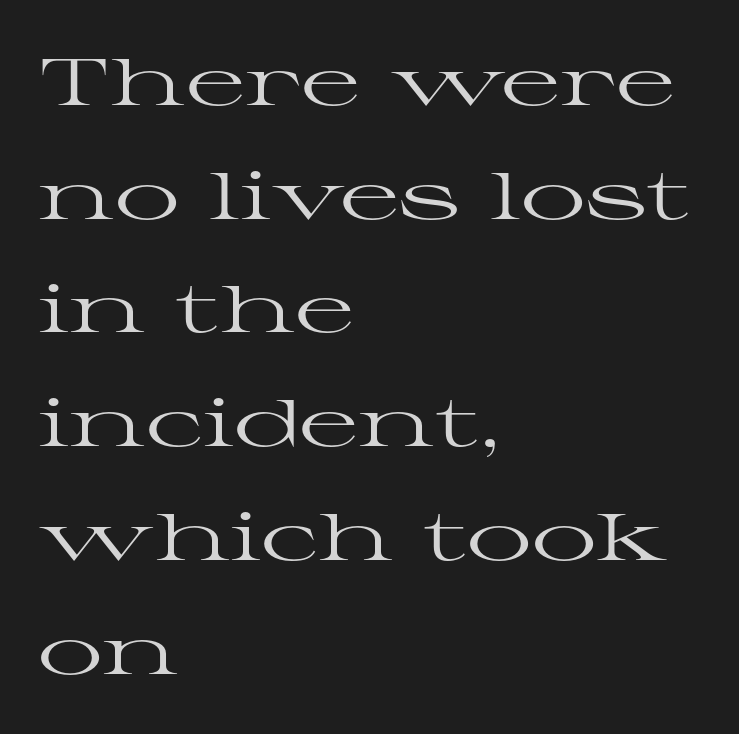
The image shows 65 px regular-weight, wide serif type, upright; set left-aligned, line spacing 1.75x, normal letter spacing, not underlined; high stroke contrast and a medium x-height.
